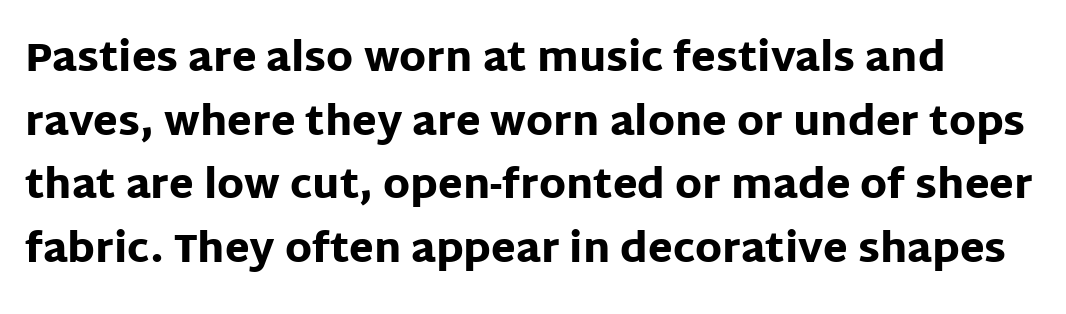
Q: Is the text bold? A: Yes.
Q: Is the text italic (slanted)? A: No, it is upright.
Q: Is the typeface a serif or a sans-serif typeface? A: Sans-serif.
Q: Is the text underlined? A: No.
Q: Is the spacing between letters normal or unusually wide? A: Normal.
Q: Is the spacing between lines tight, normal or loose? A: Normal.
Q: Width (condensed, normal, or wide)? A: Normal.
Q: Stroke contrast? A: Low.
Q: x-height? A: Large.
Q: Monospaced? A: No.
